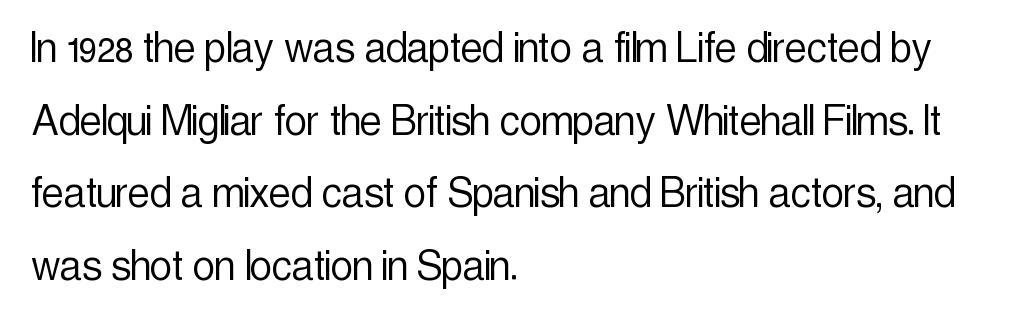
Short note: letters normally spaced. In terms of posture, this sample is upright. I'd call this a sans setting — the letters go barefoot. Each new line begins a customary step beneath the previous one. Varying glyph widths throughout — classic text-font behaviour. This rendering uses left alignment, leaving the right contour irregular.
